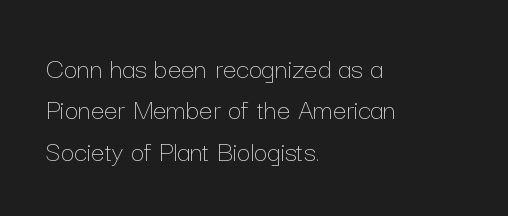
Nobody drew a line under any word here. When letters stand straight like this, we call the style roman or upright. Quick note: interline space is typical. Here the glyphs are tracked normally, forming tight word shapes.
